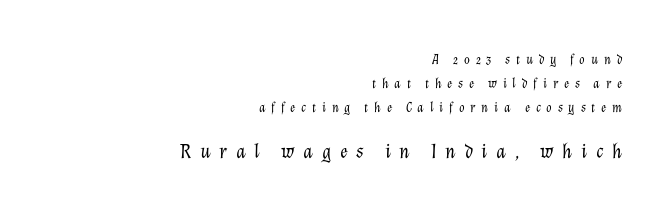
{"italic": "yes", "lean": "right", "slant_degrees": 12, "bold": "no", "underline": "no", "align": "right", "line_spacing": "normal", "line_spacing_ratio": 1.7, "letter_spacing": "wide", "letter_spacing_em": 0.41, "larger_block": "second", "size_ratio": 1.5, "glyph_px": 21}
